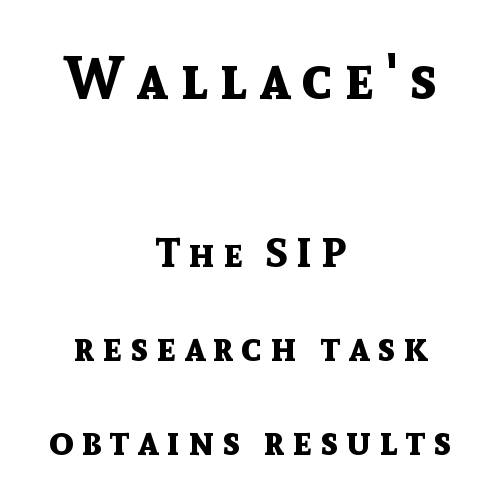
The image shows 60 px bold sans-serif type, upright; set centered, loose line spacing (2.35x), unusually wide letter spacing (+0.2 em), not underlined; the first (top) block is 1.5x larger; a medium x-height.
